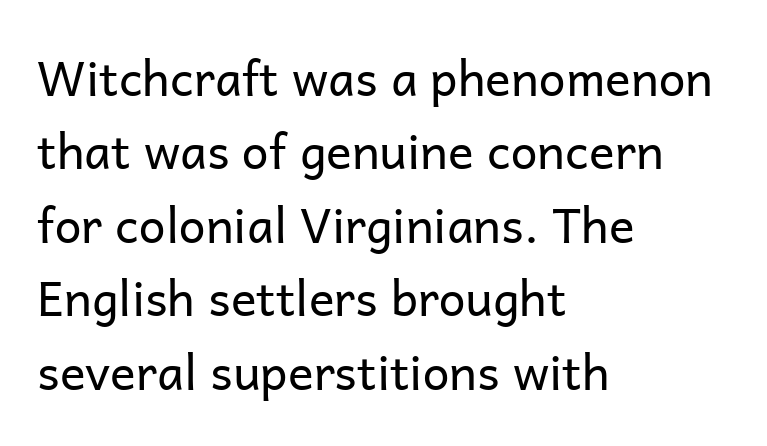
Q: Is the text bold? A: No.
Q: Is the text italic (slanted)? A: No, it is upright.
Q: Is the typeface a serif or a sans-serif typeface? A: Sans-serif.
Q: Is the text underlined? A: No.
Q: How is the paragraph aligned? A: Left-aligned.
Q: Is the spacing between letters normal or unusually wide? A: Normal.
Q: Is the spacing between lines tight, normal or loose? A: Normal.
Q: Width (condensed, normal, or wide)? A: Normal.
Q: Stroke contrast? A: Low.
Q: x-height? A: Medium.
Q: Monospaced? A: No.
